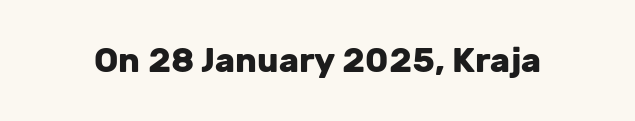
The type sits square on the baseline with zero lean. The face used here has the dense, thick strokes of a bold. Descenders hang freely into open space. The passage shown has conventional tracking throughout. The type family on display is of the sans-serif kind. Think of a printed novel: that variable character pitch is what you see here.
